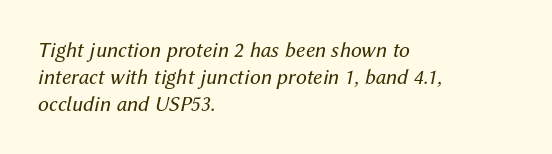
Short note: letters normally spaced. Is the stroke heavy? The answer is a plain regular-or-lighter. In CSS terms this would be text-align: left. Underline: absent. The face used here has a pronounced slope to its letters.
